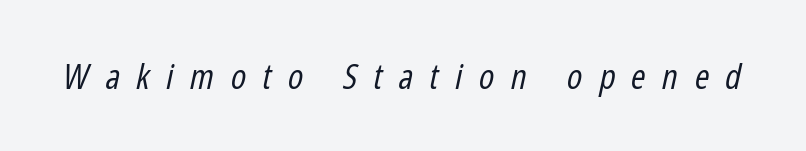
{"italic": "yes", "lean": "right", "slant_degrees": 12, "bold": "no", "weight": "regular", "width": "condensed", "stroke_contrast": "low", "x_height": "medium", "monospaced": "no", "underline": "no", "letter_spacing": "wide", "letter_spacing_em": 0.47, "glyph_px": 35}
